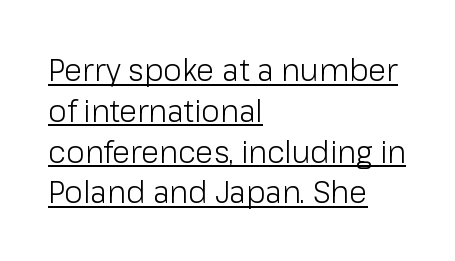
The image shows 30 px light sans-serif type, upright; set left-aligned, normal line spacing (1.36x), normal letter spacing, underlined; low stroke contrast and a medium x-height.
